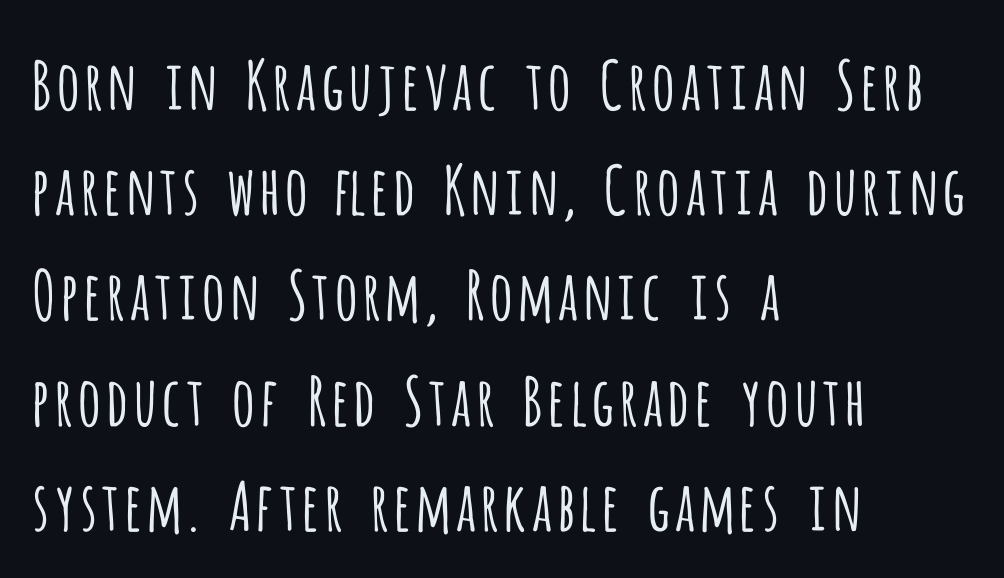
The image shows 67 px light, condensed sans-serif type, upright; set left-aligned, normal line spacing (1.57x), normal letter spacing, not underlined; low stroke contrast and a large x-height.
